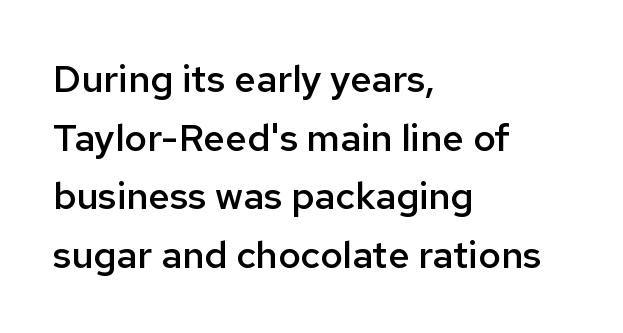
Q: Is the text bold? A: Semi-bold.
Q: Is the text italic (slanted)? A: No, it is upright.
Q: Is the typeface a serif or a sans-serif typeface? A: Sans-serif.
Q: Is the text underlined? A: No.
Q: How is the paragraph aligned? A: Left-aligned.
Q: Is the spacing between letters normal or unusually wide? A: Normal.
Q: Is the spacing between lines tight, normal or loose? A: Normal.
Q: Width (condensed, normal, or wide)? A: Normal.
Q: Stroke contrast? A: Low.
Q: x-height? A: Medium.
Q: Monospaced? A: No.
